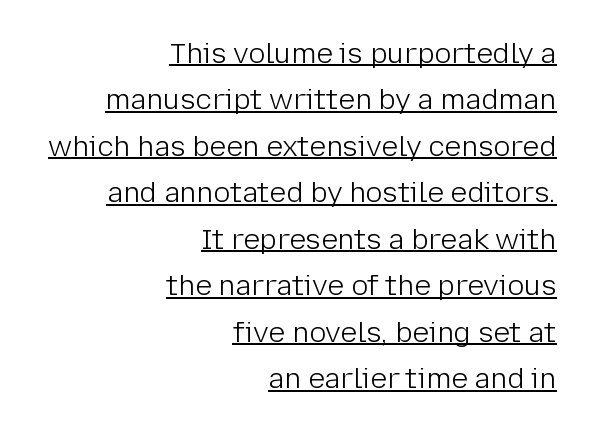
Looks like someone drew a line under every word here. Alignment: flush right. The font is comparable to plain body text, perhaps lighter. Evenly set lines give the paragraph a standard silhouette. Note: no serifs on the glyphs.
